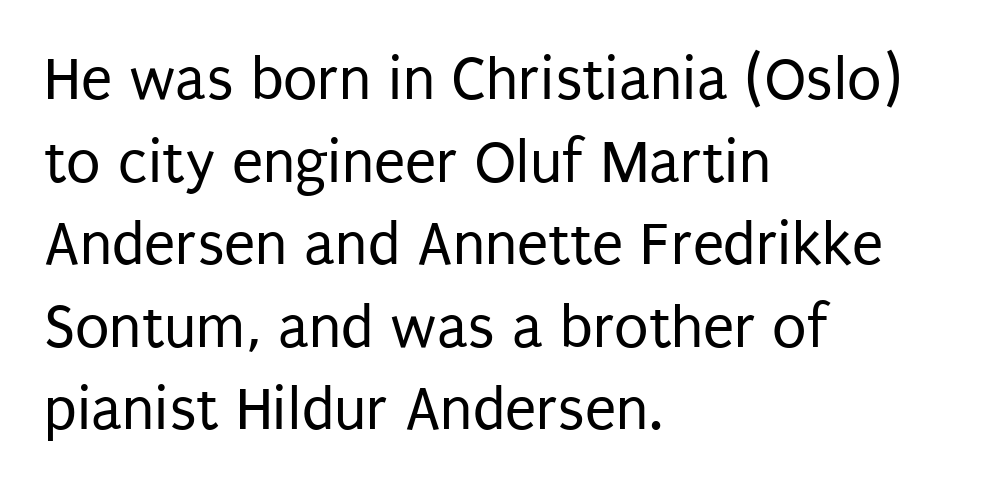
Q: Is the text bold? A: No.
Q: Is the text italic (slanted)? A: No, it is upright.
Q: Is the typeface a serif or a sans-serif typeface? A: Sans-serif.
Q: Is the text underlined? A: No.
Q: How is the paragraph aligned? A: Left-aligned.
Q: Is the spacing between letters normal or unusually wide? A: Normal.
Q: Is the spacing between lines tight, normal or loose? A: Normal.
Q: Width (condensed, normal, or wide)? A: Condensed.
Q: Stroke contrast? A: Low.
Q: x-height? A: Large.
Q: Monospaced? A: No.
